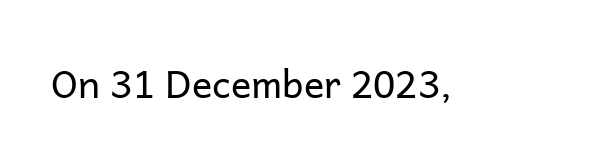
Font category for this specimen: sans-serif. On a weight scale, this lands at 450 or below. The line texture is even and compact thanks to regular tracking. Characters remain perfectly vertical along every line. Unmarked baselines from the first word to the last.
